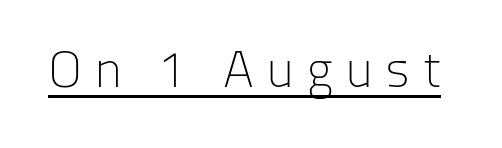
{"serif": "no", "italic": "no", "bold": "no", "weight": "light", "width": "normal", "stroke_contrast": "low", "x_height": "medium", "monospaced": "no", "underline": "yes", "letter_spacing": "wide", "letter_spacing_em": 0.24, "glyph_px": 51}
